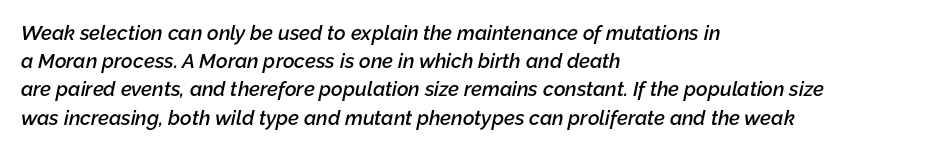
Q: Is the text bold? A: Semi-bold.
Q: Is the text italic (slanted)? A: Yes, it leans right by about 12 degrees.
Q: Is the text underlined? A: No.
Q: How is the paragraph aligned? A: Left-aligned.
Q: Is the spacing between letters normal or unusually wide? A: Normal.
Q: Is the spacing between lines tight, normal or loose? A: Normal.
